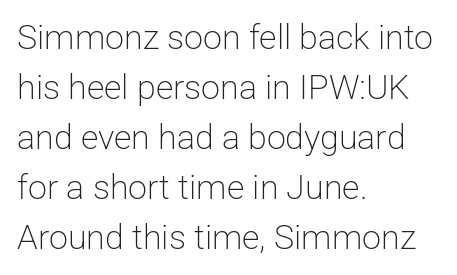
{"serif": "no", "italic": "no", "bold": "no", "weight": "light", "width": "normal", "stroke_contrast": "low", "x_height": "medium", "monospaced": "no", "underline": "no", "align": "left", "line_spacing": "normal", "line_spacing_ratio": 1.47, "letter_spacing": "normal", "letter_spacing_em": 0.0, "glyph_px": 34}
